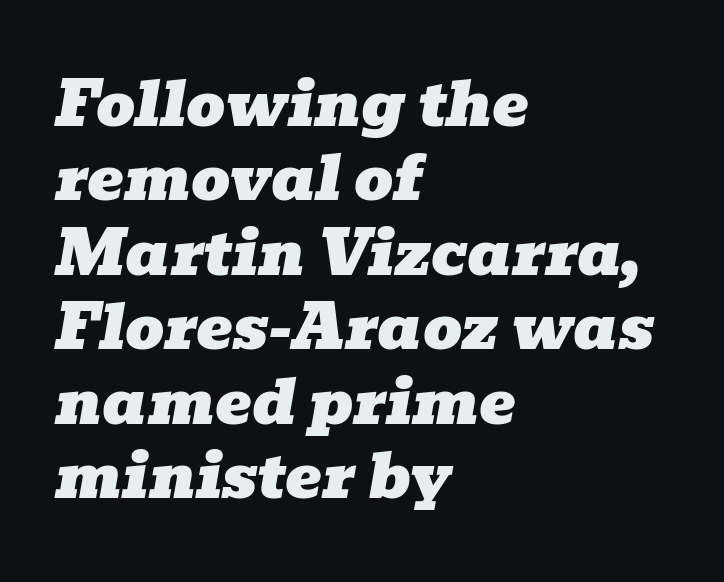
The image shows 61 px wide serif type, italic (leaning right); set left-aligned, line spacing 1.22x, normal letter spacing, not underlined; low stroke contrast and a medium x-height.
